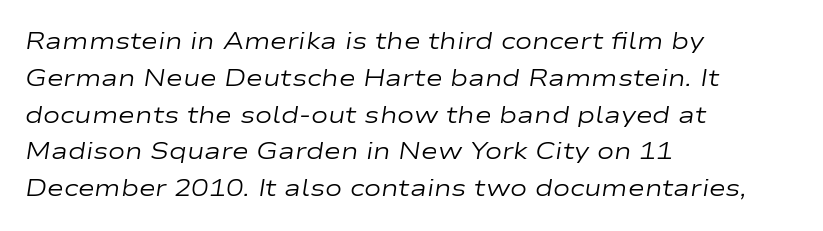
Q: Is the text bold? A: No.
Q: Is the text italic (slanted)? A: Yes, it leans right by about 9 degrees.
Q: Is the text underlined? A: No.
Q: How is the paragraph aligned? A: Left-aligned.
Q: Is the spacing between letters normal or unusually wide? A: Normal.
Q: Is the spacing between lines tight, normal or loose? A: Normal.
